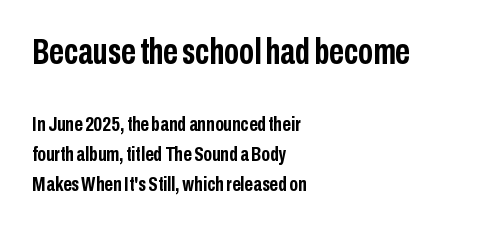
Q: Is the text bold? A: Yes.
Q: Is the text italic (slanted)? A: No, it is upright.
Q: Is the typeface a serif or a sans-serif typeface? A: Sans-serif.
Q: Is the text underlined? A: No.
Q: How is the paragraph aligned? A: Left-aligned.
Q: Is the spacing between letters normal or unusually wide? A: Normal.
Q: Is the spacing between lines tight, normal or loose? A: Normal.
Q: Which block of text is set in a larger size, the first (top) or the second (bottom)? A: The first (top) one.
Q: Width (condensed, normal, or wide)? A: Condensed.
Q: Stroke contrast? A: Low.
Q: x-height? A: Medium.
Q: Monospaced? A: No.
